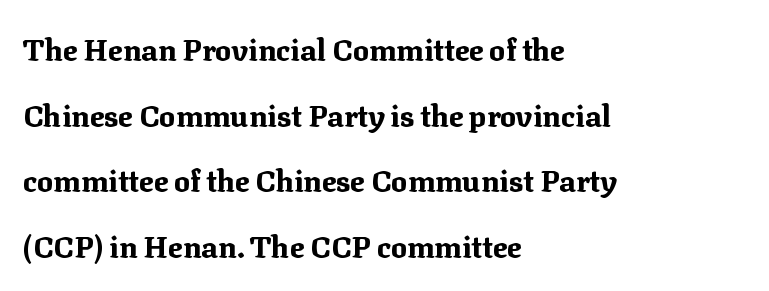
Tracking here is standard; glyphs follow each other at the usual distance. Quick note: interline space is abundant. Does the copy run flush right? No — it runs flush left. Quick note: underline off. Think of a printed novel: that variable character pitch is what you see here. Examine the stroke ends and you'll spot serifs.
